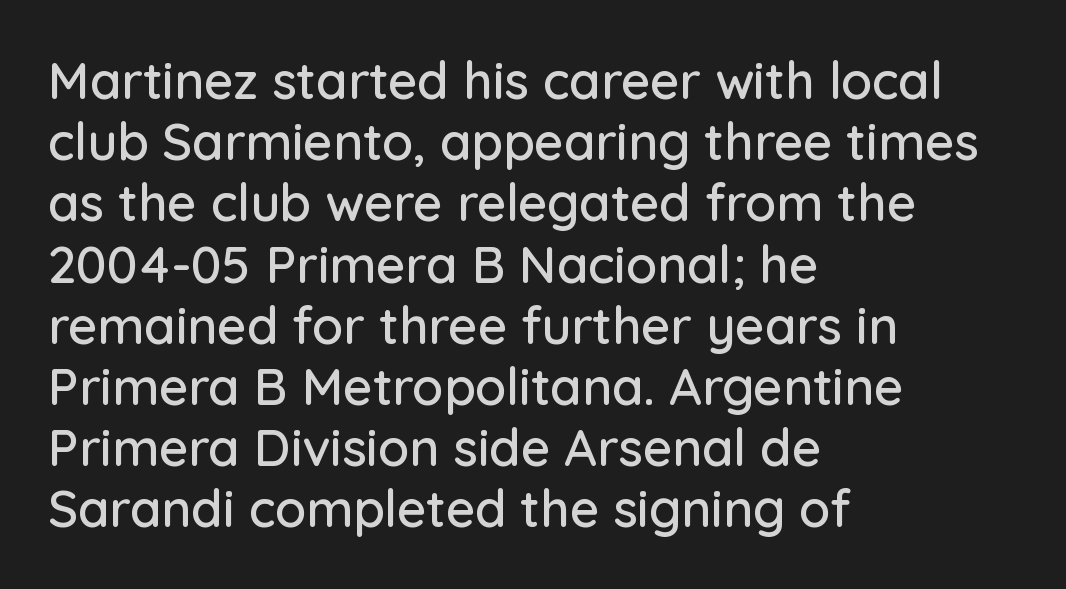
Q: Is the text italic (slanted)? A: No, it is upright.
Q: Is the typeface a serif or a sans-serif typeface? A: Sans-serif.
Q: Is the text underlined? A: No.
Q: How is the paragraph aligned? A: Left-aligned.
Q: Is the spacing between letters normal or unusually wide? A: Normal.
Q: Width (condensed, normal, or wide)? A: Normal.
Q: Stroke contrast? A: Low.
Q: x-height? A: Medium.
Q: Monospaced? A: No.
